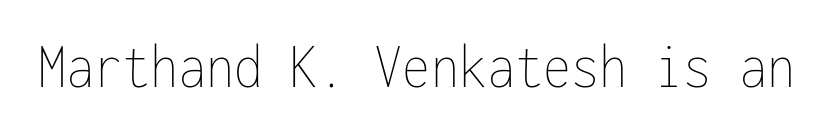
Q: Is the text bold? A: No.
Q: Is the text italic (slanted)? A: No, it is upright.
Q: Is the text underlined? A: No.
Q: Is the spacing between letters normal or unusually wide? A: Normal.
Q: Width (condensed, normal, or wide)? A: Condensed.
Q: Stroke contrast? A: Low.
Q: x-height? A: Medium.
Q: Monospaced? A: Yes.
